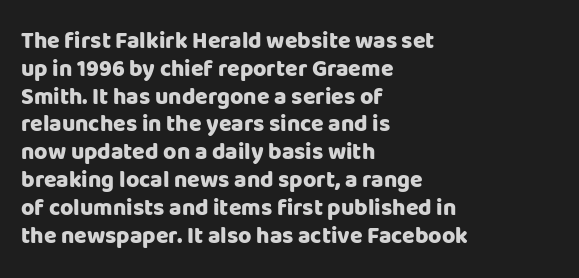
{"italic": "no", "bold": "yes", "underline": "no", "align": "left", "line_spacing_ratio": 1.21, "letter_spacing": "normal", "letter_spacing_em": 0.0, "glyph_px": 23}
